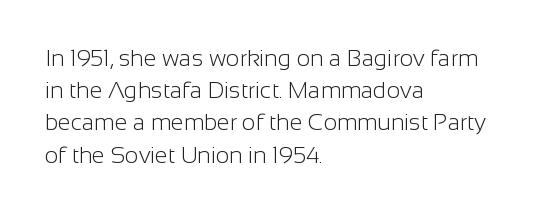
Q: Is the text bold? A: No.
Q: Is the text italic (slanted)? A: No, it is upright.
Q: Is the text underlined? A: No.
Q: How is the paragraph aligned? A: Left-aligned.
Q: Is the spacing between letters normal or unusually wide? A: Normal.
Q: Is the spacing between lines tight, normal or loose? A: Normal.
